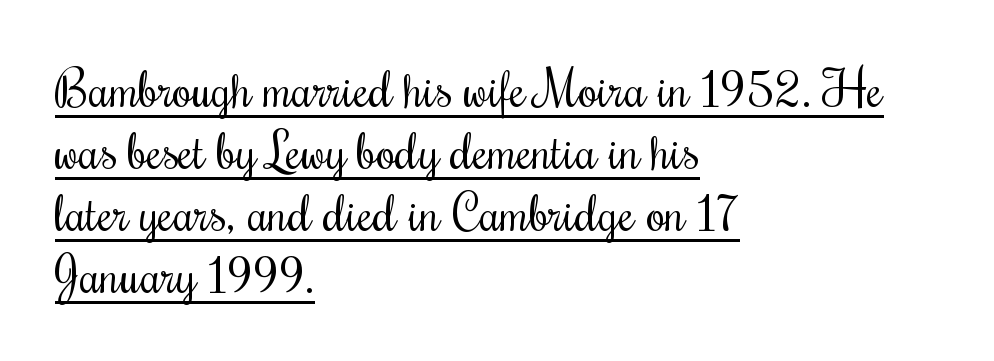
{"serif": "yes", "bold": "no", "weight": "regular", "width": "condensed", "stroke_contrast": "medium", "x_height": "small", "monospaced": "no", "underline": "yes", "align": "left", "line_spacing_ratio": 1.24, "letter_spacing": "normal", "letter_spacing_em": 0.0, "glyph_px": 50}
